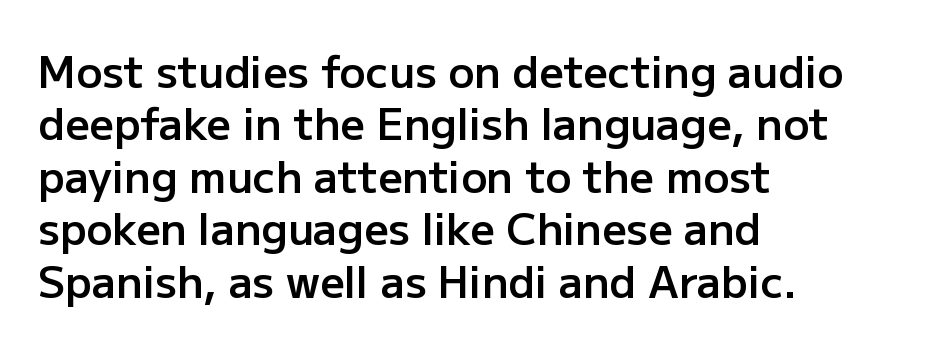
Q: Is the text bold? A: Semi-bold.
Q: Is the text italic (slanted)? A: No, it is upright.
Q: Is the typeface a serif or a sans-serif typeface? A: Sans-serif.
Q: Is the text underlined? A: No.
Q: How is the paragraph aligned? A: Left-aligned.
Q: Is the spacing between letters normal or unusually wide? A: Normal.
Q: Width (condensed, normal, or wide)? A: Normal.
Q: Stroke contrast? A: Low.
Q: x-height? A: Medium.
Q: Monospaced? A: No.
